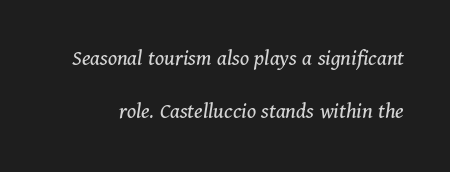
The image shows 23 px text type, italic (leaning right); set loose line spacing (2.3x), normal letter spacing, not underlined.
